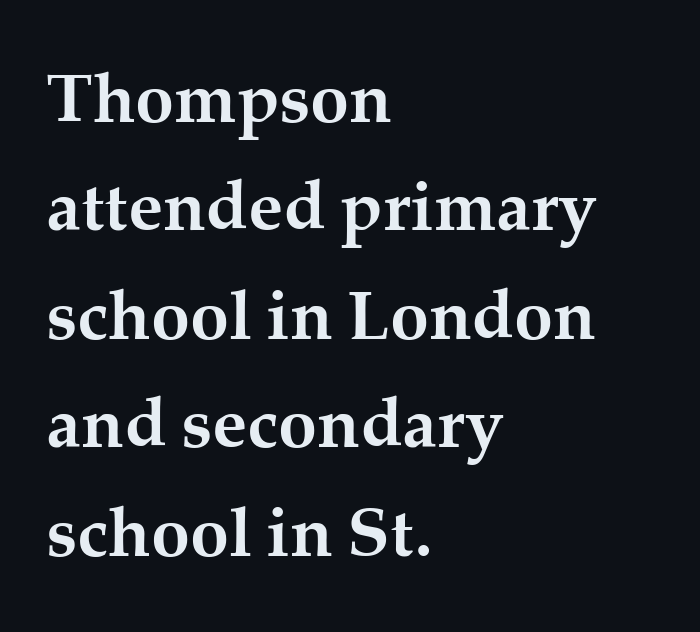
Q: Is the text bold? A: Yes.
Q: Is the text italic (slanted)? A: No, it is upright.
Q: Is the typeface a serif or a sans-serif typeface? A: Serif.
Q: Is the text underlined? A: No.
Q: How is the paragraph aligned? A: Left-aligned.
Q: Is the spacing between letters normal or unusually wide? A: Normal.
Q: Is the spacing between lines tight, normal or loose? A: Normal.
Q: Width (condensed, normal, or wide)? A: Normal.
Q: Stroke contrast? A: Medium.
Q: x-height? A: Medium.
Q: Monospaced? A: No.
